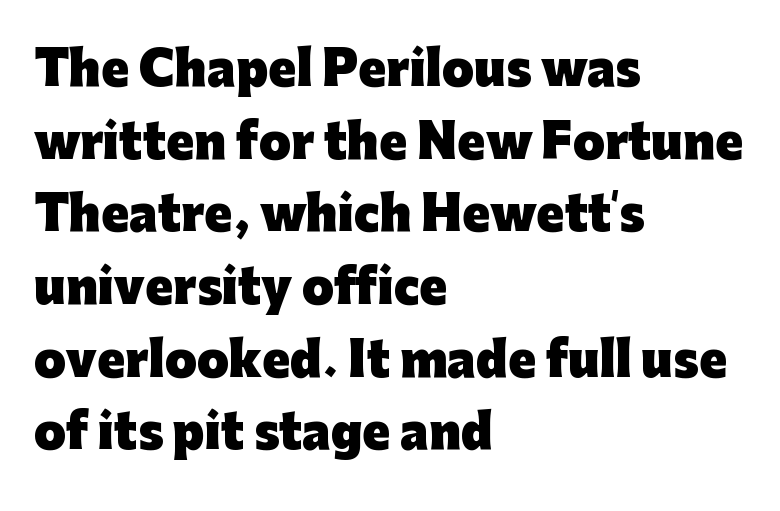
{"serif": "no", "italic": "no", "bold": "yes", "weight": "heavy", "width": "normal", "stroke_contrast": "low", "x_height": "medium", "monospaced": "no", "underline": "no", "align": "left", "line_spacing": "normal", "line_spacing_ratio": 1.58, "letter_spacing": "normal", "letter_spacing_em": 0.0, "glyph_px": 46}
